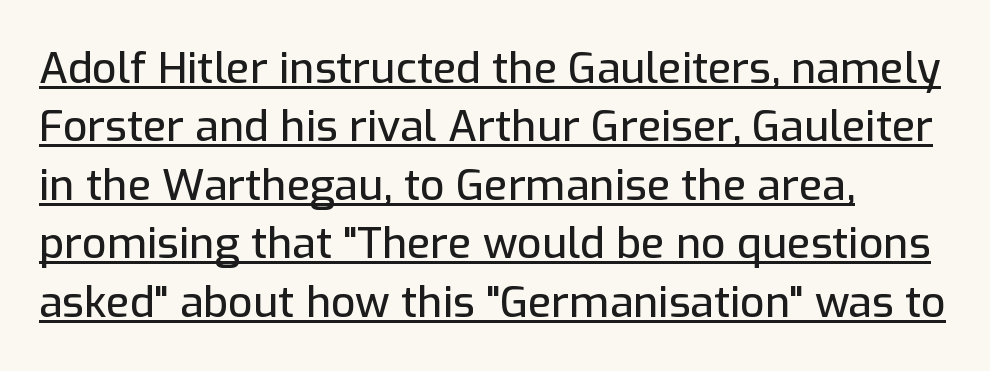
The image shows 43 px sans-serif type, upright; set left-aligned, normal line spacing (1.36x), normal letter spacing, underlined; low stroke contrast and a medium x-height.
